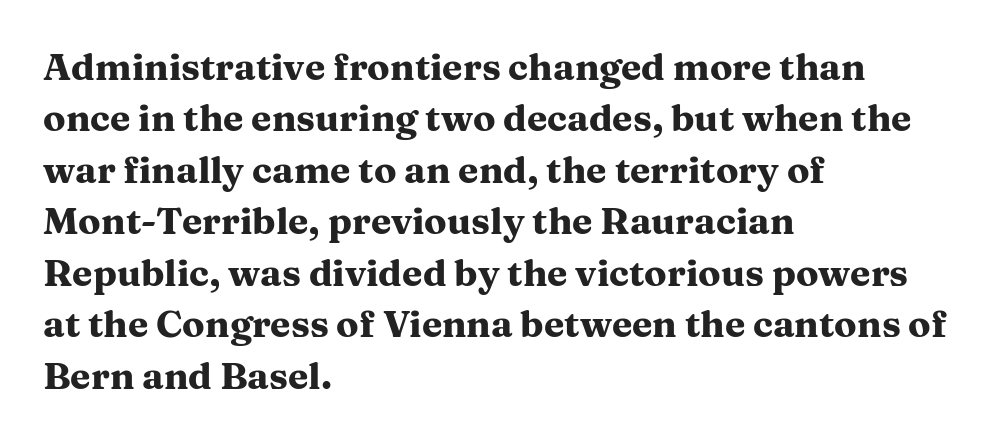
The image shows 37 px heavy, wide serif type, upright; set left-aligned, normal line spacing (1.39x), normal letter spacing, not underlined; medium stroke contrast and a medium x-height.
